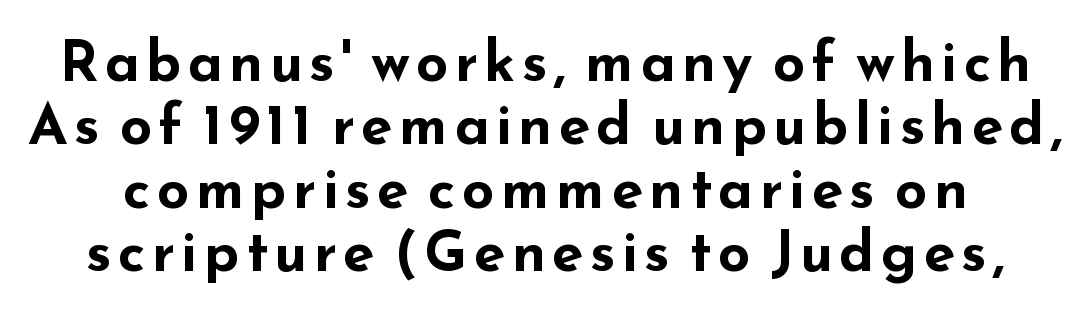
{"serif": "no", "italic": "no", "bold": "yes", "weight": "bold", "width": "wide", "stroke_contrast": "low", "x_height": "small", "monospaced": "no", "underline": "no", "line_spacing": "tight", "line_spacing_ratio": 1.11, "glyph_px": 57}
